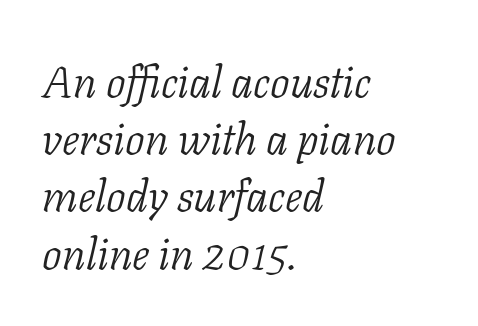
These lines sit exactly where default settings would place them. Only glyphs here, with clear space below each row. Each stroke keeps to a modest, everyday thickness or less. The letters carry serifs — small finishing strokes at the ends of their stems.
